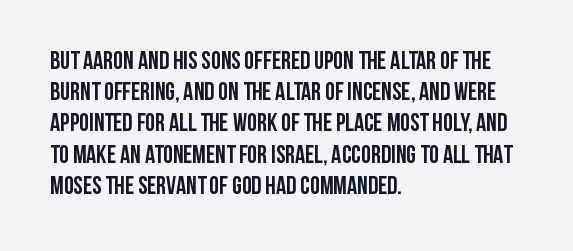
Caption: standard tracking, unaltered. Weight: bold. Line beginnings align vertically; line endings do not. The type sits square on the baseline with zero lean.
